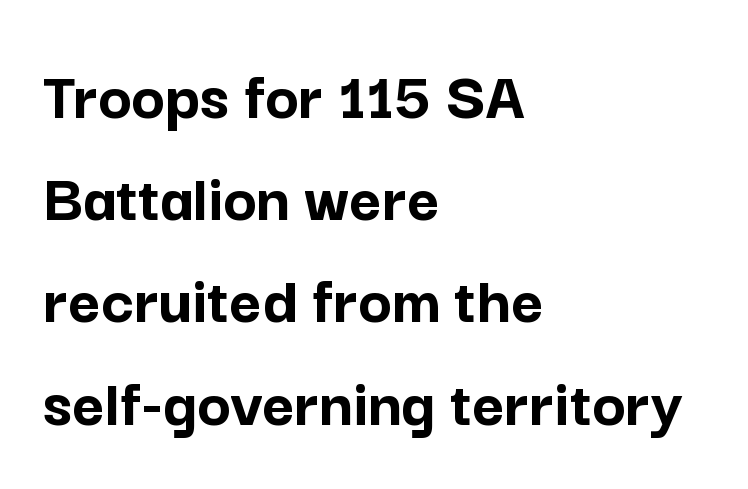
The passage shown is typed in a proportional face where columns would drift. The baseline area is clear. The vertical gap from one line to the next is medium. One-word summary of the alignment: left.
